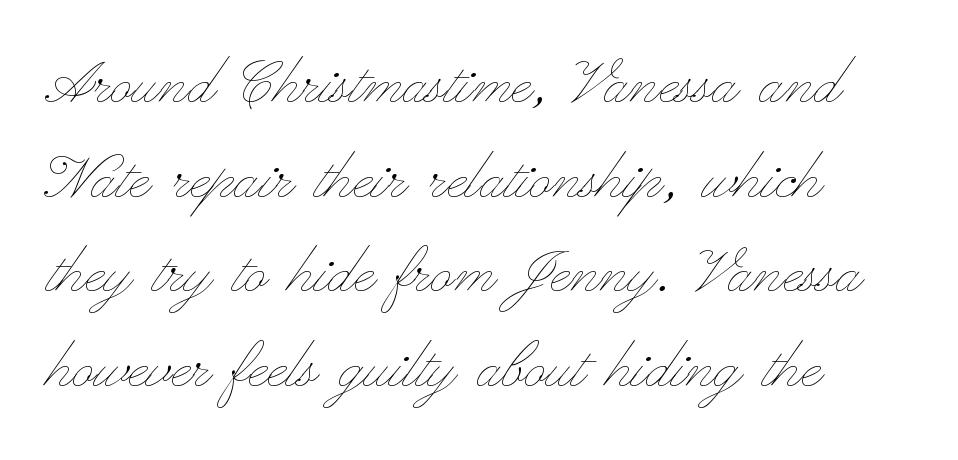
The image shows 74 px thin, wide type; set normal line spacing (1.28x), normal letter spacing, not underlined; low stroke contrast and a small x-height.
